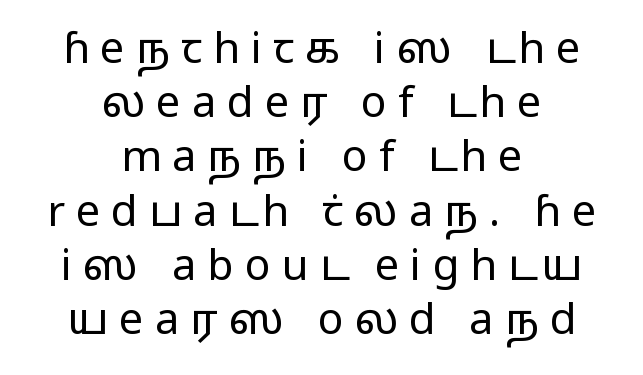
Q: Is the text bold? A: No.
Q: Is the text italic (slanted)? A: No, it is upright.
Q: Is the typeface a serif or a sans-serif typeface? A: Sans-serif.
Q: Is the text underlined? A: No.
Q: How is the paragraph aligned? A: Centered.
Q: Is the spacing between letters normal or unusually wide? A: Unusually wide.
Q: Is the spacing between lines tight, normal or loose? A: Normal.
Q: Width (condensed, normal, or wide)? A: Wide.
Q: Stroke contrast? A: Low.
Q: x-height? A: Medium.
Q: Monospaced? A: No.
